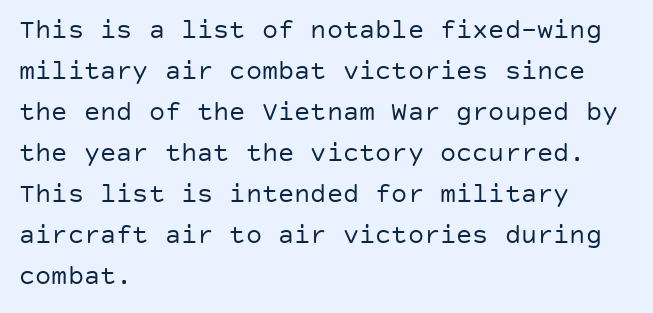
On a weight scale, this lands at 450 or below. The passage shown has conventional tracking throughout. A normal amount of white space separates one row of letters from the next. The rag falls on the right side of this text block.
